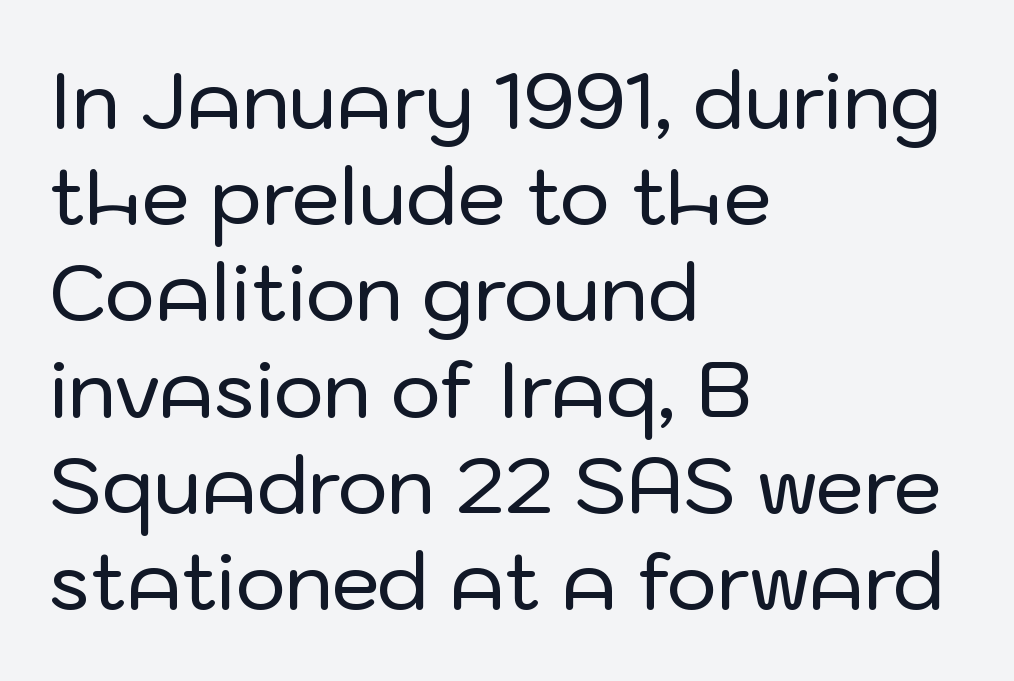
{"serif": "no", "italic": "no", "width": "normal", "stroke_contrast": "low", "x_height": "medium", "monospaced": "no", "underline": "no", "align": "left", "line_spacing": "normal", "line_spacing_ratio": 1.25, "letter_spacing": "normal", "letter_spacing_em": 0.0, "glyph_px": 77}
